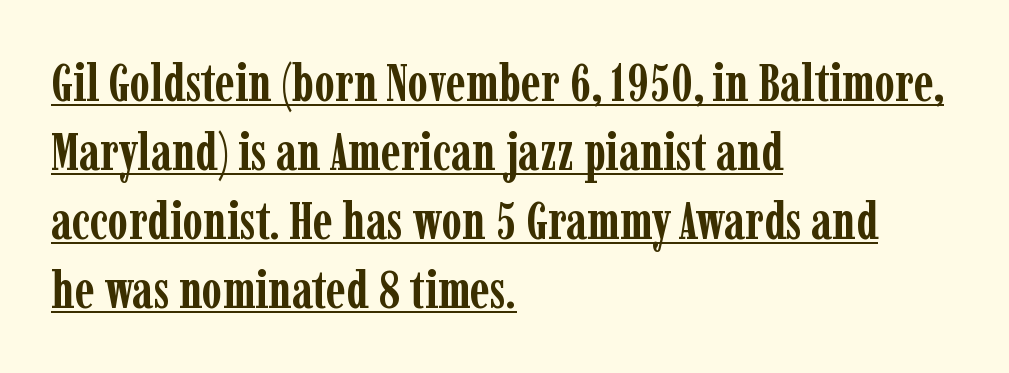
{"serif": "yes", "italic": "no", "bold": "yes", "weight": "semibold", "width": "condensed", "stroke_contrast": "low", "x_height": "medium", "monospaced": "no", "underline": "yes", "align": "left", "line_spacing": "normal", "line_spacing_ratio": 1.33, "letter_spacing": "normal", "letter_spacing_em": 0.0, "glyph_px": 52}
